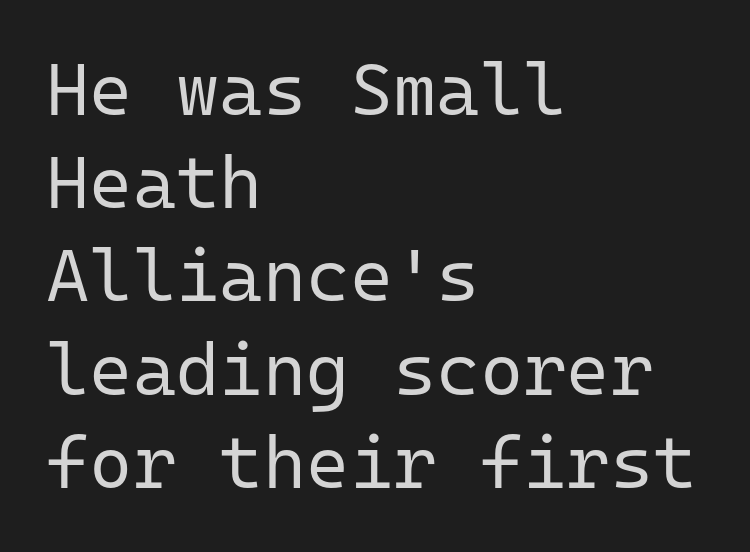
The image shows 74 px regular-weight sans-serif type, upright, monospaced; set left-aligned, normal line spacing (1.26x), normal letter spacing, not underlined; low stroke contrast and a medium x-height.
